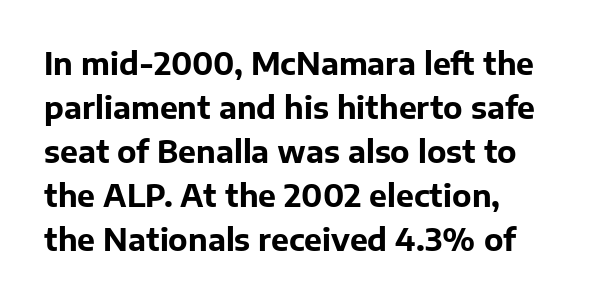
{"serif": "no", "italic": "no", "bold": "yes", "weight": "bold", "width": "normal", "stroke_contrast": "low", "x_height": "medium", "monospaced": "no", "underline": "no", "align": "left", "line_spacing": "normal", "line_spacing_ratio": 1.47, "letter_spacing": "normal", "letter_spacing_em": 0.0, "glyph_px": 30}
